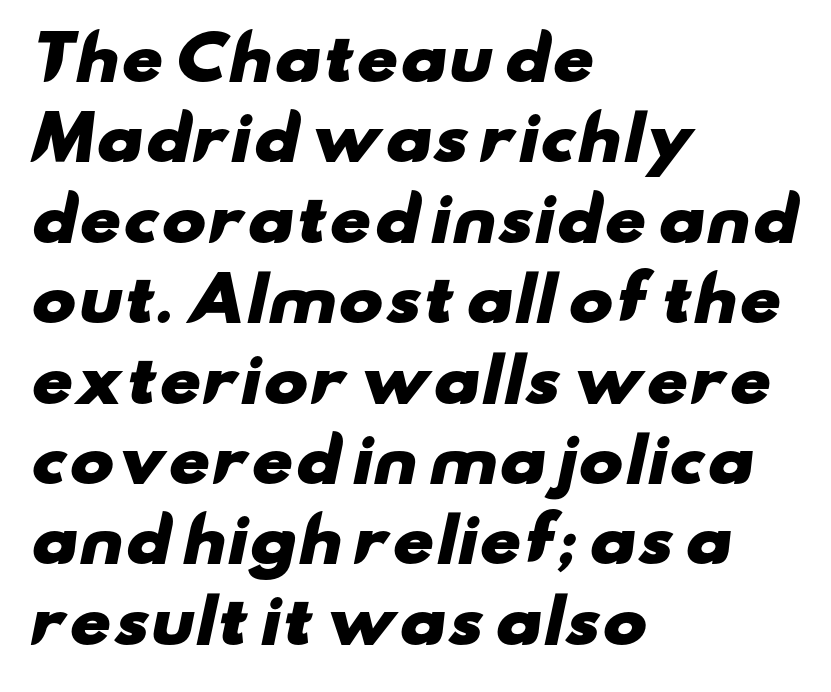
Q: Is the text bold? A: Yes.
Q: Is the typeface a serif or a sans-serif typeface? A: Sans-serif.
Q: Is the text underlined? A: No.
Q: How is the paragraph aligned? A: Left-aligned.
Q: Is the spacing between letters normal or unusually wide? A: Normal.
Q: Is the spacing between lines tight, normal or loose? A: Normal.
Q: Width (condensed, normal, or wide)? A: Wide.
Q: Stroke contrast? A: Low.
Q: x-height? A: Small.
Q: Monospaced? A: No.
